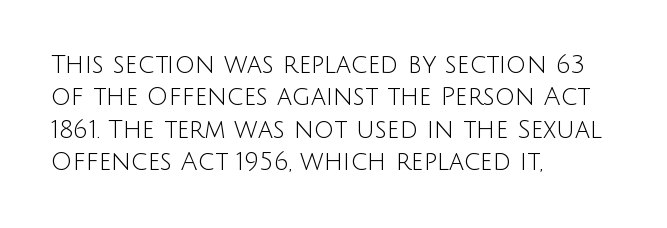
{"italic": "no", "bold": "no", "underline": "no", "align": "left", "line_spacing": "normal", "line_spacing_ratio": 1.3, "letter_spacing": "normal", "letter_spacing_em": 0.0, "glyph_px": 25}
